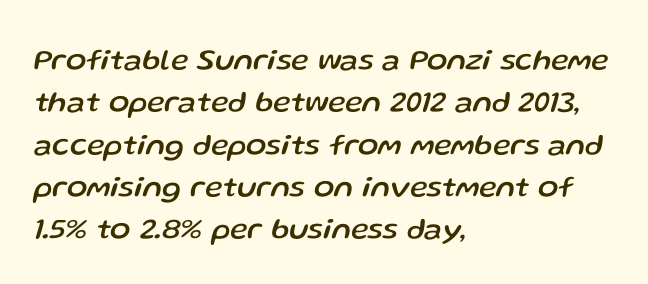
Compared with a centered layout, this one pins lines to the left instead. The face used here is rendered with its standard letterfit. Underline: absent. A typesetter would mark this as italic.
